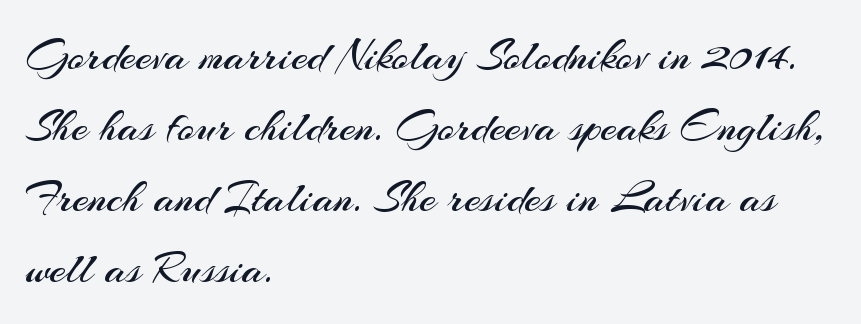
Q: Is the text bold? A: No.
Q: Is the text italic (slanted)? A: Yes.
Q: Is the typeface a serif or a sans-serif typeface? A: Sans-serif.
Q: Is the text underlined? A: No.
Q: How is the paragraph aligned? A: Left-aligned.
Q: Is the spacing between letters normal or unusually wide? A: Normal.
Q: Is the spacing between lines tight, normal or loose? A: Normal.
Q: Width (condensed, normal, or wide)? A: Normal.
Q: Stroke contrast? A: Medium.
Q: x-height? A: Small.
Q: Monospaced? A: No.
